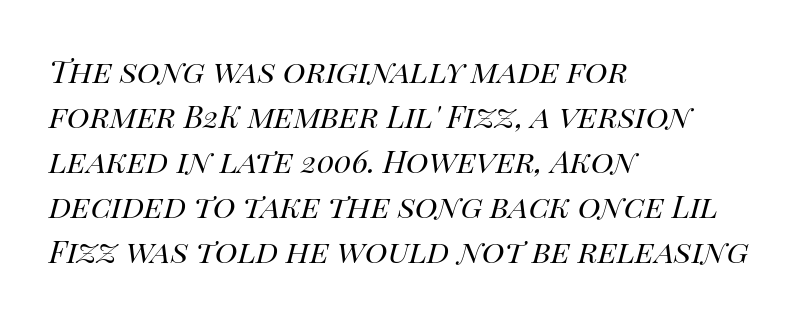
{"italic": "yes", "lean": "right", "slant_degrees": 14, "bold": "no", "weight": "regular", "width": "normal", "stroke_contrast": "high", "x_height": "large", "monospaced": "no", "underline": "no", "align": "left", "line_spacing": "normal", "line_spacing_ratio": 1.45, "letter_spacing": "normal", "letter_spacing_em": 0.0, "glyph_px": 31}
